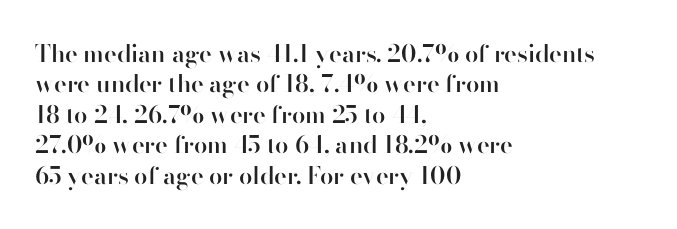
Q: Is the text bold? A: Semi-bold.
Q: Is the text italic (slanted)? A: No, it is upright.
Q: Is the text underlined? A: No.
Q: How is the paragraph aligned? A: Left-aligned.
Q: Is the spacing between letters normal or unusually wide? A: Normal.
Q: Is the spacing between lines tight, normal or loose? A: Normal.
